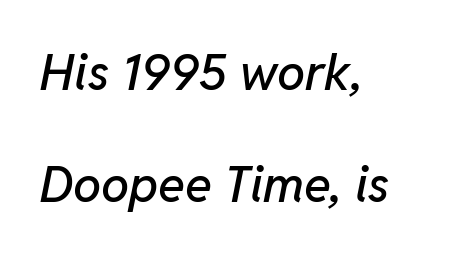
{"italic": "yes", "lean": "right", "slant_degrees": 11, "width": "normal", "stroke_contrast": "low", "x_height": "medium", "monospaced": "no", "underline": "no", "align": "left", "line_spacing": "loose", "line_spacing_ratio": 2.25, "letter_spacing": "normal", "letter_spacing_em": 0.0, "glyph_px": 50}
